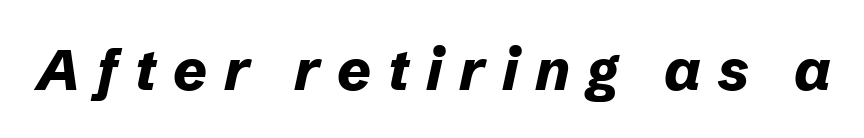
The image shows 58 px bold type, italic (leaning right); set unusually wide letter spacing (+0.29 em), not underlined; low stroke contrast and a medium x-height.
